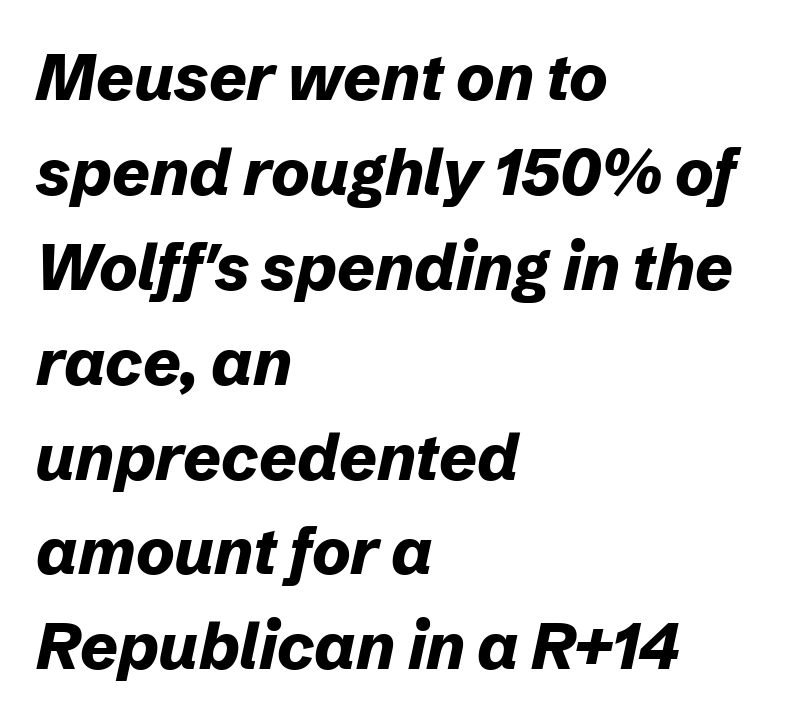
The passage shown is emphatically bold. Compared with typical paragraphs, the rows here are spaced about the same. Underlining? Definitely not there. The compositor pushed each line to the left boundary.
